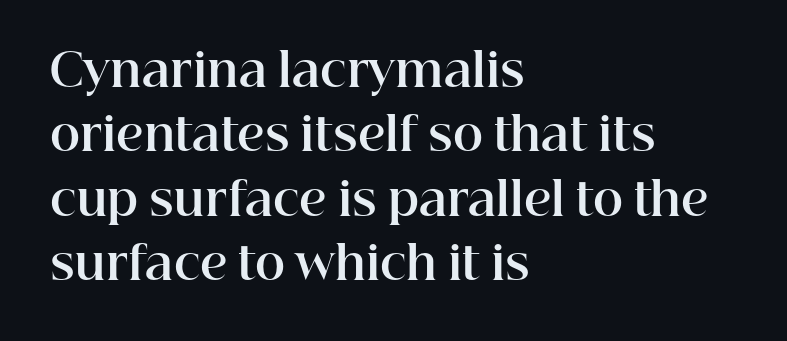
Q: Is the text bold? A: Yes.
Q: Is the text italic (slanted)? A: No, it is upright.
Q: Is the typeface a serif or a sans-serif typeface? A: Serif.
Q: Is the text underlined? A: No.
Q: How is the paragraph aligned? A: Left-aligned.
Q: Is the spacing between letters normal or unusually wide? A: Normal.
Q: Is the spacing between lines tight, normal or loose? A: Normal.
Q: Width (condensed, normal, or wide)? A: Normal.
Q: Stroke contrast? A: High.
Q: x-height? A: Medium.
Q: Monospaced? A: No.
